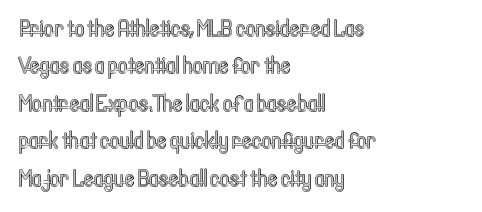
The image shows 24 px text type, upright; set left-aligned, normal line spacing (1.56x), normal letter spacing, not underlined.
